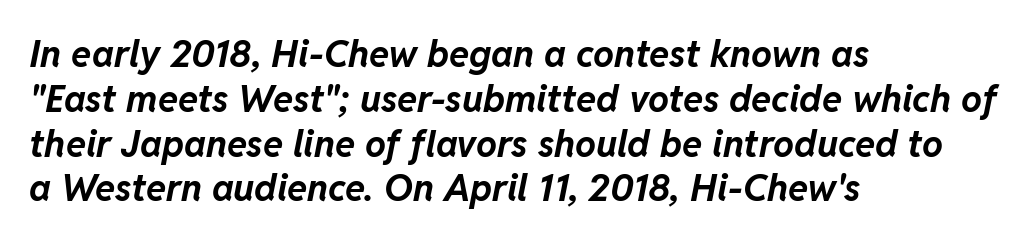
Q: Is the text bold? A: Yes.
Q: Is the text italic (slanted)? A: Yes, it leans right by about 11 degrees.
Q: Is the text underlined? A: No.
Q: How is the paragraph aligned? A: Left-aligned.
Q: Is the spacing between letters normal or unusually wide? A: Normal.
Q: Width (condensed, normal, or wide)? A: Normal.
Q: Stroke contrast? A: Low.
Q: x-height? A: Medium.
Q: Monospaced? A: No.
